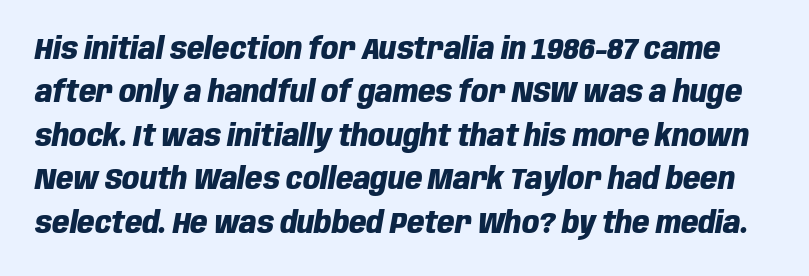
Q: Is the text bold? A: Yes.
Q: Is the text italic (slanted)? A: Yes, it leans right by about 10 degrees.
Q: Is the text underlined? A: No.
Q: Is the spacing between letters normal or unusually wide? A: Normal.
Q: Is the spacing between lines tight, normal or loose? A: Normal.
Q: Width (condensed, normal, or wide)? A: Condensed.
Q: Stroke contrast? A: Low.
Q: x-height? A: Large.
Q: Monospaced? A: No.
